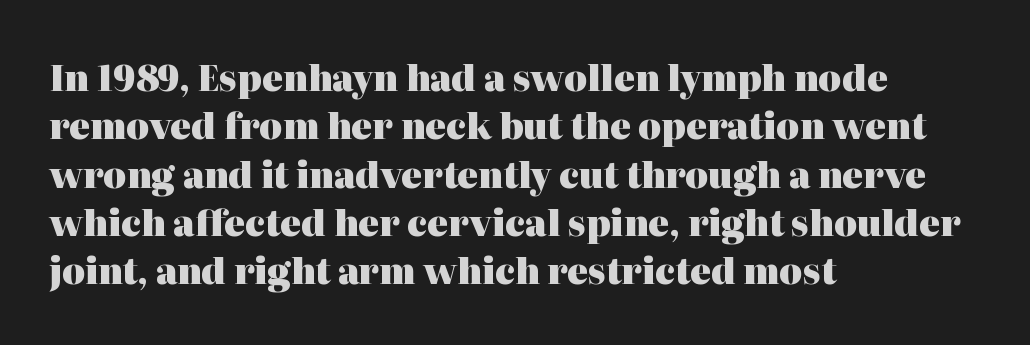
{"serif": "yes", "italic": "no", "bold": "yes", "weight": "heavy", "width": "normal", "stroke_contrast": "high", "x_height": "medium", "monospaced": "no", "underline": "no", "align": "left", "line_spacing": "normal", "line_spacing_ratio": 1.38, "letter_spacing": "normal", "letter_spacing_em": 0.0, "glyph_px": 35}
